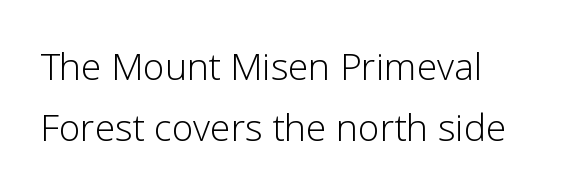
Q: Is the text bold? A: No.
Q: Is the text italic (slanted)? A: No, it is upright.
Q: Is the typeface a serif or a sans-serif typeface? A: Sans-serif.
Q: Is the text underlined? A: No.
Q: Is the spacing between letters normal or unusually wide? A: Normal.
Q: Is the spacing between lines tight, normal or loose? A: Normal.
Q: Width (condensed, normal, or wide)? A: Normal.
Q: Stroke contrast? A: Low.
Q: x-height? A: Medium.
Q: Monospaced? A: No.
